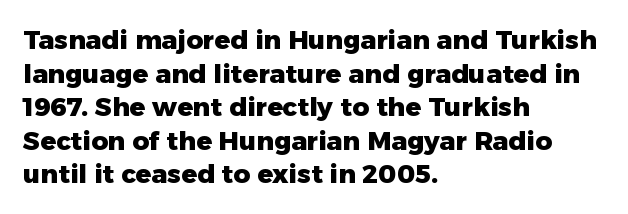
The image shows 26 px bold type, upright; set left-aligned, normal line spacing (1.29x), normal letter spacing, not underlined.
